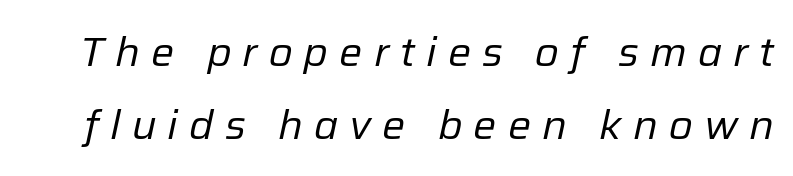
Q: Is the text bold? A: No.
Q: Is the text italic (slanted)? A: Yes, it leans right by about 12 degrees.
Q: Is the text underlined? A: No.
Q: Is the spacing between letters normal or unusually wide? A: Unusually wide.
Q: Width (condensed, normal, or wide)? A: Normal.
Q: Stroke contrast? A: Low.
Q: x-height? A: Medium.
Q: Monospaced? A: No.
